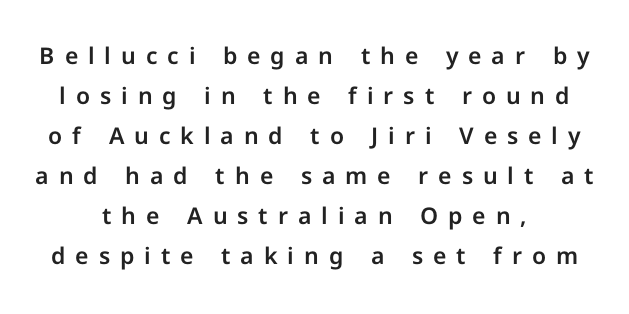
Q: Is the text italic (slanted)? A: No, it is upright.
Q: Is the text underlined? A: No.
Q: Is the spacing between letters normal or unusually wide? A: Unusually wide.
